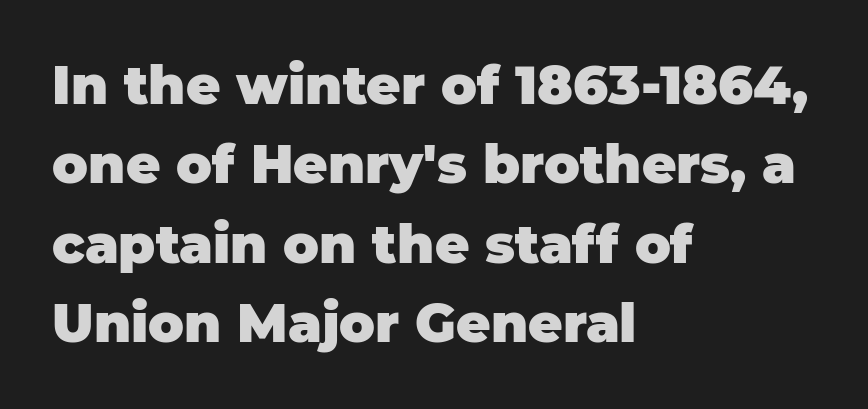
The image shows 53 px heavy sans-serif type, upright; set left-aligned, normal line spacing (1.5x), normal letter spacing, not underlined; low stroke contrast and a large x-height.
